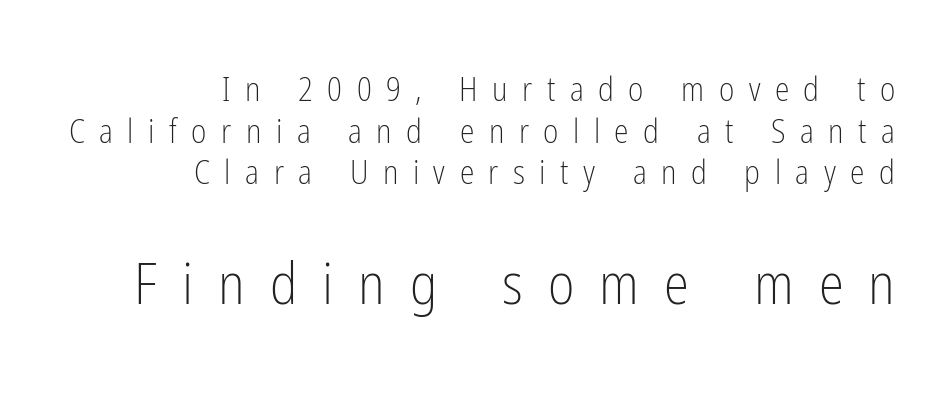
The image shows 57 px light, condensed sans-serif type, upright; set right-aligned, normal line spacing (1.26x), unusually wide letter spacing (+0.44 em), not underlined; the second (bottom) block is 1.73x larger; low stroke contrast and a medium x-height.
